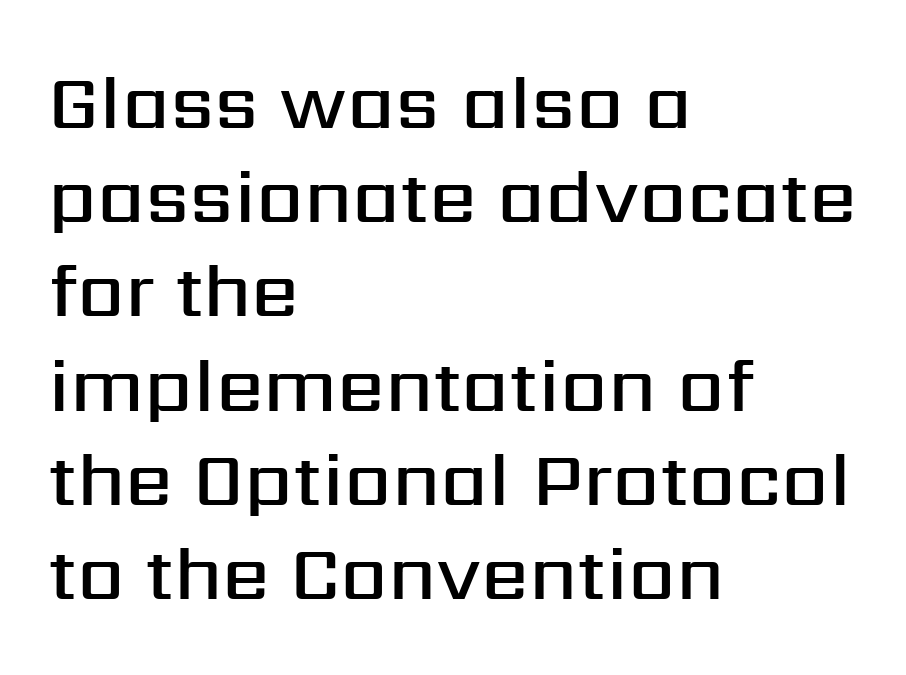
Leftover space on each line is placed entirely after the last word. The face used here is proportionally spaced, like ordinary book or web type. Descenders hang freely into open space. Typesetter's note: demi weight, one step under bold. How are the letters spaced? Ordinarily, with no added tracking. Do the letters lean? They stand straight.
